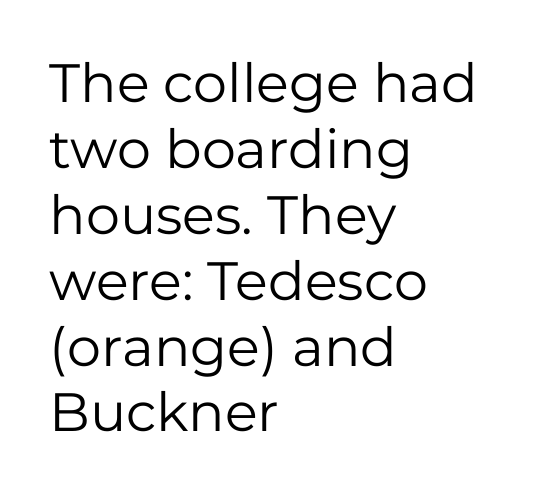
The image shows 54 px regular-weight sans-serif type, upright; set left-aligned, line spacing 1.22x, normal letter spacing, not underlined; low stroke contrast and a medium x-height.
